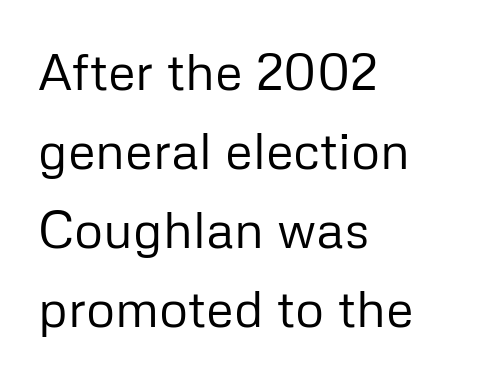
The passage shown has conventional tracking throughout. Where is the straight margin? On the left. Grotesque or geometric, the face here clearly has no serifs. One glance says typical: line gaps are just what's usual. The passage shown is typed in a proportional face where columns would drift. Check under the words: just untouched page.
